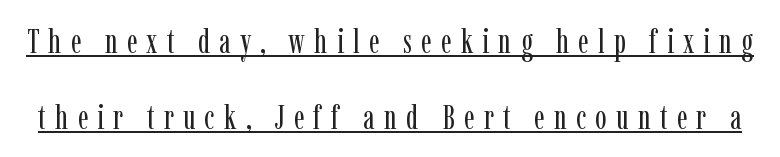
The image shows 34 px regular-weight, condensed serif type, upright; set loose line spacing (2.24x), unusually wide letter spacing (+0.27 em), underlined; low stroke contrast and a medium x-height.
